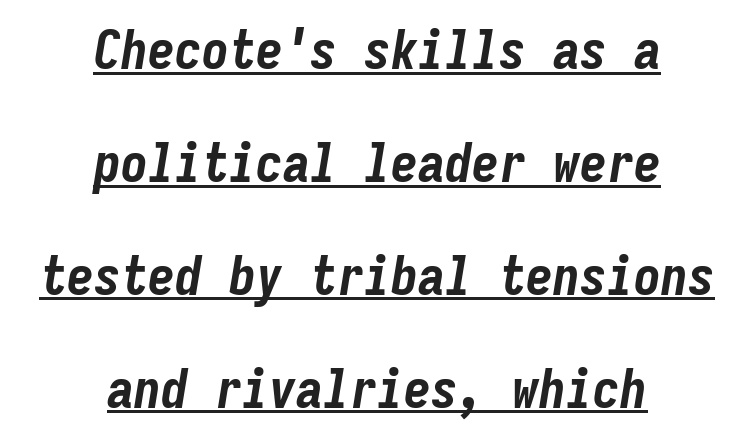
Observe the lean: these are italic letterforms. The space between consecutive lines is lavish. Look at the stroke-to-counter ratio: heavy, a bold. Here the glyphs are tracked normally, forming tight word shapes. The letters march in equal steps, a hallmark of fixed-pitch type. The setting favours the middle, as headings and verse often do.
